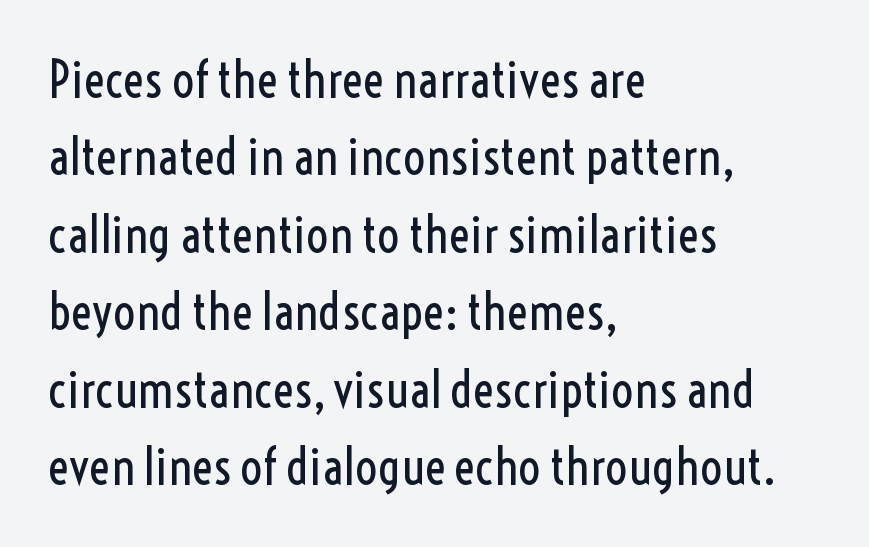
The passage shown is typed in a proportional face where columns would drift. Baseline-to-baseline distance is the conventional proportion of letter height. Layout note: lines flush left. The typeface has the unassuming heft of standard copy or less.
